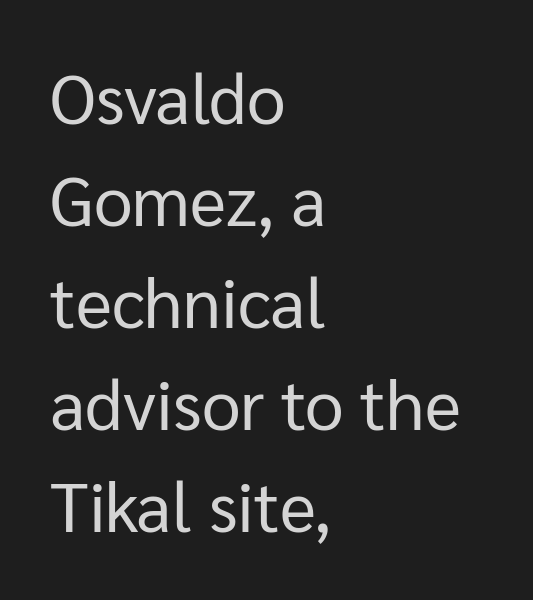
{"serif": "no", "italic": "no", "bold": "no", "weight": "regular", "width": "normal", "stroke_contrast": "low", "x_height": "medium", "monospaced": "no", "underline": "no", "align": "left", "line_spacing": "normal", "line_spacing_ratio": 1.48, "letter_spacing": "normal", "letter_spacing_em": 0.0, "glyph_px": 69}
